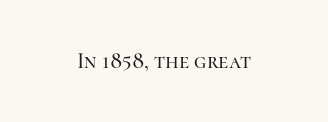
The image shows 22 px text type, upright; set centered, normal letter spacing, not underlined.
